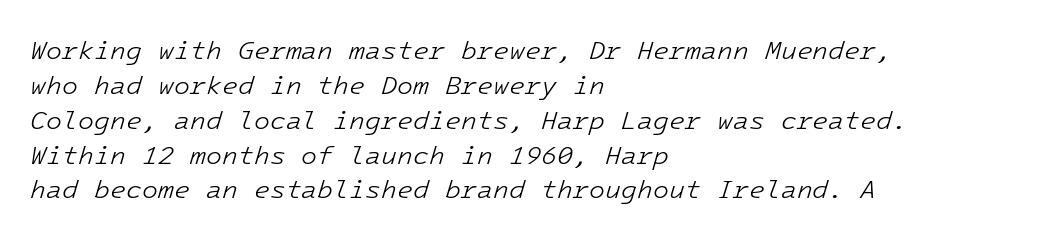
The image shows 26 px text type, italic (leaning right); set left-aligned, normal line spacing (1.34x), normal letter spacing, not underlined.
